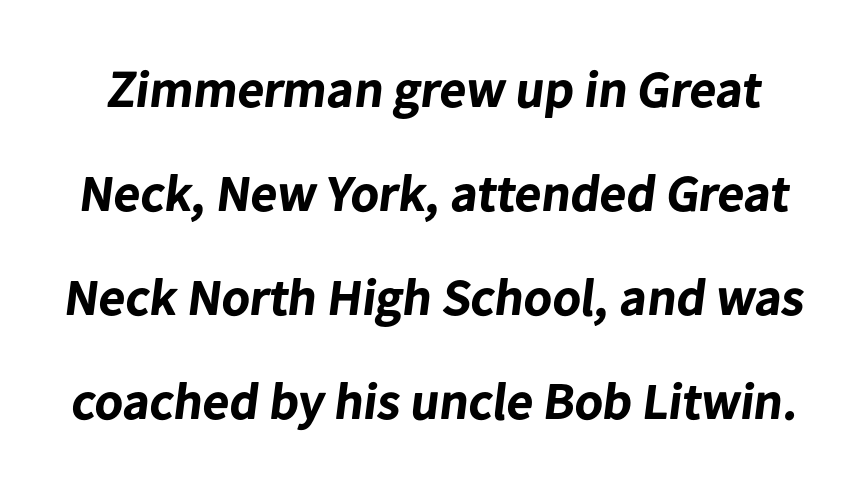
Q: Is the text bold? A: Yes.
Q: Is the typeface a serif or a sans-serif typeface? A: Sans-serif.
Q: Is the text underlined? A: No.
Q: Is the spacing between letters normal or unusually wide? A: Normal.
Q: Is the spacing between lines tight, normal or loose? A: Loose.
Q: Width (condensed, normal, or wide)? A: Normal.
Q: Stroke contrast? A: Low.
Q: x-height? A: Medium.
Q: Monospaced? A: No.
